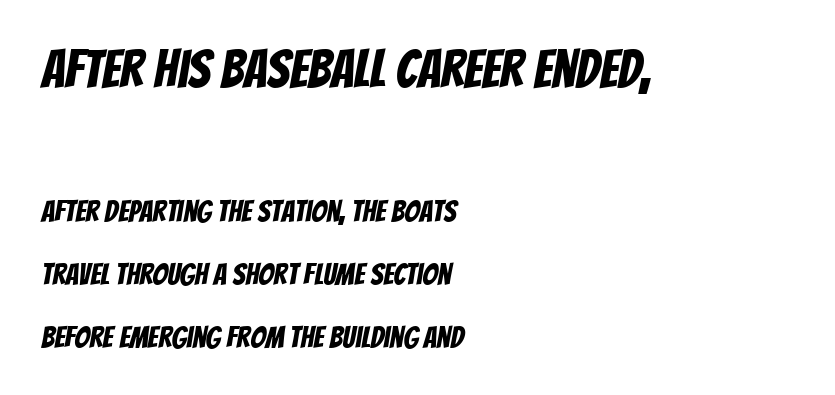
The passage shown has conventional tracking throughout. No word sits above an underline. Alignment: flush left. This sample trades compactness for vertical openness between lines.
